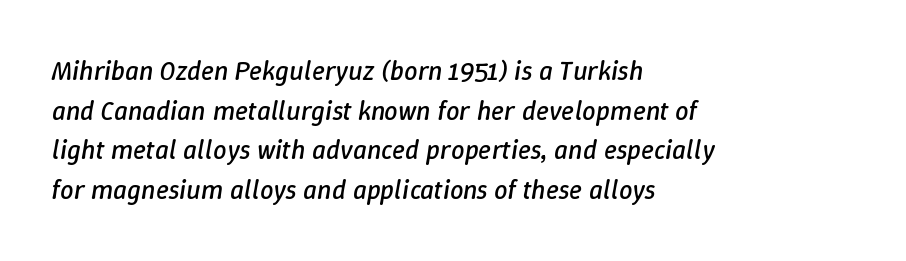
Q: Is the text bold? A: No.
Q: Is the text italic (slanted)? A: Yes, it leans right by about 9 degrees.
Q: Is the text underlined? A: No.
Q: How is the paragraph aligned? A: Left-aligned.
Q: Is the spacing between letters normal or unusually wide? A: Normal.
Q: Is the spacing between lines tight, normal or loose? A: Normal.
